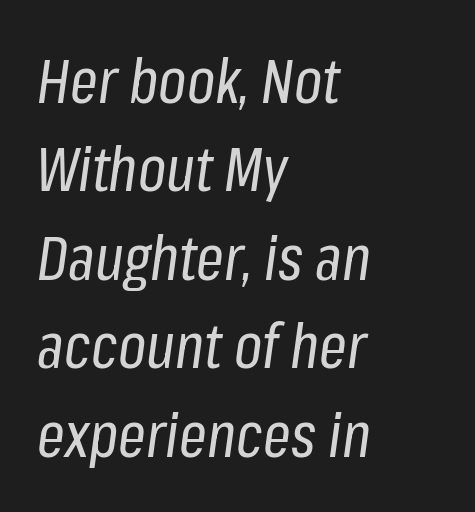
The image shows 61 px regular-weight, condensed type, italic (leaning right); set left-aligned, normal line spacing (1.45x), normal letter spacing, not underlined; low stroke contrast and a medium x-height.
